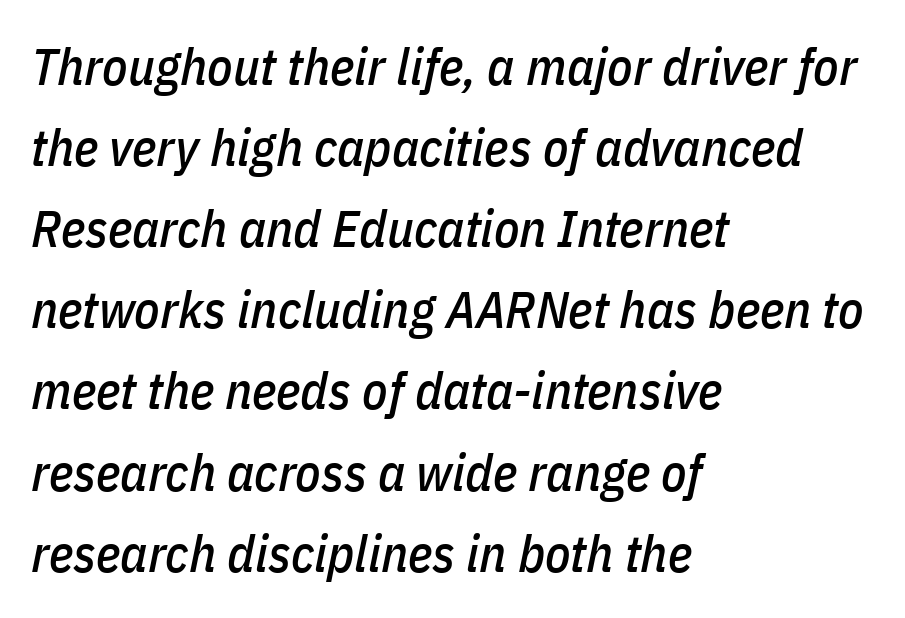
{"italic": "yes", "lean": "right", "slant_degrees": 11, "width": "condensed", "stroke_contrast": "low", "x_height": "medium", "monospaced": "no", "underline": "no", "align": "left", "line_spacing": "normal", "line_spacing_ratio": 1.56, "letter_spacing": "normal", "letter_spacing_em": 0.0, "glyph_px": 52}
